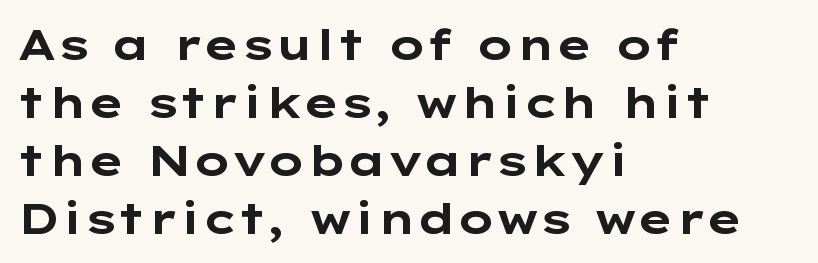
Q: Is the text bold? A: Yes.
Q: Is the text italic (slanted)? A: No, it is upright.
Q: Is the typeface a serif or a sans-serif typeface? A: Sans-serif.
Q: Is the text underlined? A: No.
Q: How is the paragraph aligned? A: Left-aligned.
Q: Is the spacing between letters normal or unusually wide? A: Normal.
Q: Is the spacing between lines tight, normal or loose? A: Normal.
Q: Width (condensed, normal, or wide)? A: Wide.
Q: Stroke contrast? A: Low.
Q: x-height? A: Medium.
Q: Monospaced? A: No.
